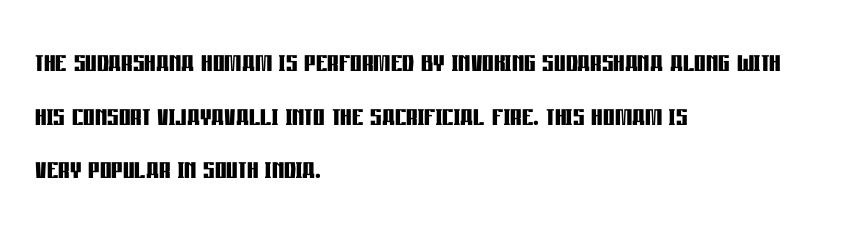
Q: Is the text bold? A: Yes.
Q: Is the text italic (slanted)? A: No, it is upright.
Q: Is the typeface a serif or a sans-serif typeface? A: Sans-serif.
Q: Is the text underlined? A: No.
Q: How is the paragraph aligned? A: Left-aligned.
Q: Is the spacing between letters normal or unusually wide? A: Normal.
Q: Is the spacing between lines tight, normal or loose? A: Normal.
Q: Width (condensed, normal, or wide)? A: Condensed.
Q: Stroke contrast? A: Low.
Q: x-height? A: Large.
Q: Monospaced? A: No.
